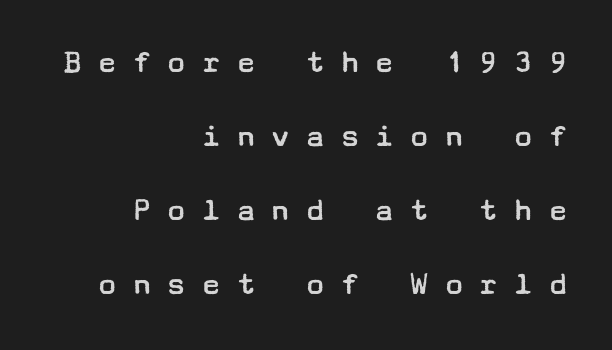
The image shows 34 px regular-weight, wide sans-serif type, upright; set right-aligned, loose line spacing (2.18x), unusually wide letter spacing (+0.42 em), not underlined; low stroke contrast and a medium x-height.
